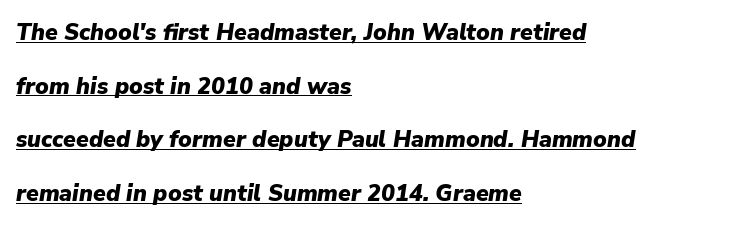
Q: Is the text bold? A: Yes.
Q: Is the text italic (slanted)? A: Yes, it leans right by about 9 degrees.
Q: Is the text underlined? A: Yes.
Q: How is the paragraph aligned? A: Left-aligned.
Q: Is the spacing between letters normal or unusually wide? A: Normal.
Q: Is the spacing between lines tight, normal or loose? A: Loose.
